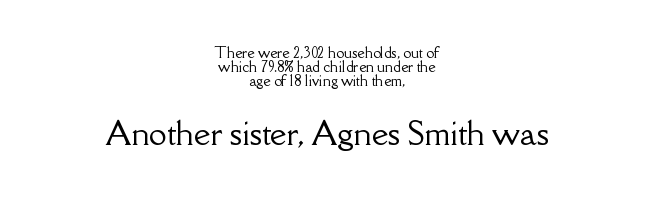
{"serif": "yes", "italic": "no", "width": "normal", "stroke_contrast": "low", "x_height": "small", "monospaced": "no", "underline": "no", "align": "center", "line_spacing": "tight", "line_spacing_ratio": 1.01, "letter_spacing": "normal", "letter_spacing_em": 0.0, "larger_block": "second", "size_ratio": 2.29, "glyph_px": 32}
